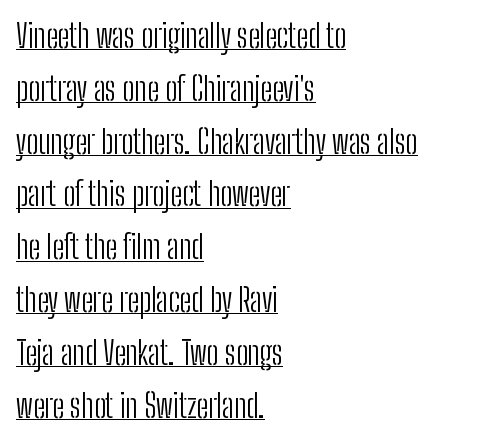
Q: Is the text bold? A: No.
Q: Is the text italic (slanted)? A: No, it is upright.
Q: Is the typeface a serif or a sans-serif typeface? A: Sans-serif.
Q: Is the text underlined? A: Yes.
Q: How is the paragraph aligned? A: Left-aligned.
Q: Is the spacing between letters normal or unusually wide? A: Normal.
Q: Is the spacing between lines tight, normal or loose? A: Normal.
Q: Width (condensed, normal, or wide)? A: Condensed.
Q: Stroke contrast? A: Low.
Q: x-height? A: Medium.
Q: Monospaced? A: No.
